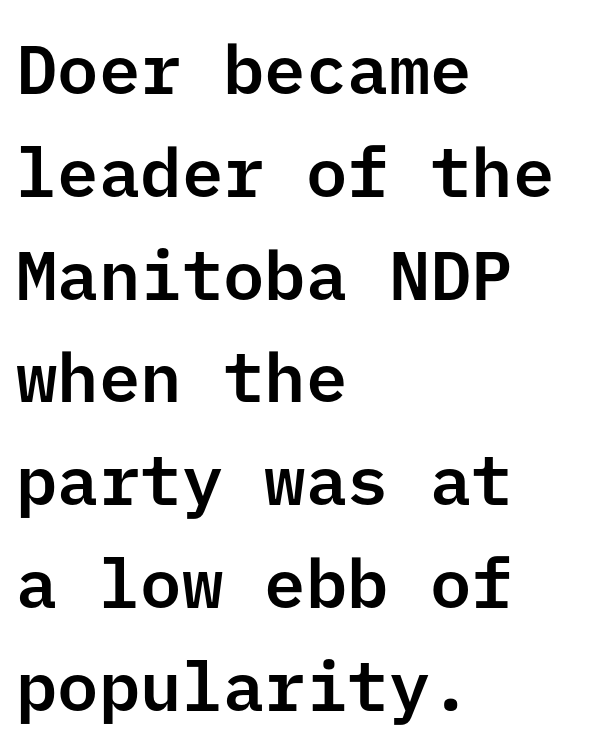
Underline: absent. In terms of posture, this sample is upright. Type style note: lacks serifs. Is the block centered? No — it sits flush against the left margin.
